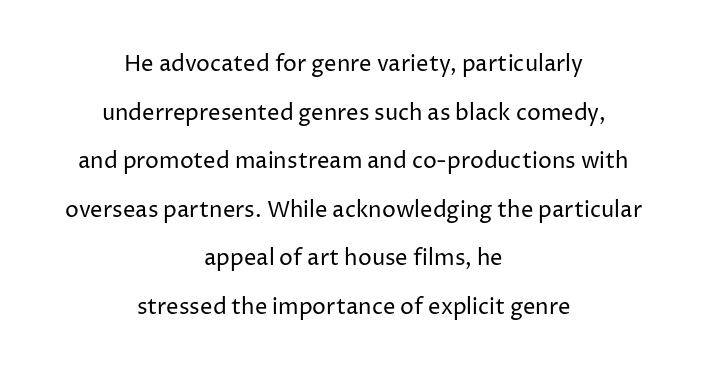
The image shows 22 px text type, upright; set centered, loose line spacing (2.21x), normal letter spacing, not underlined.
